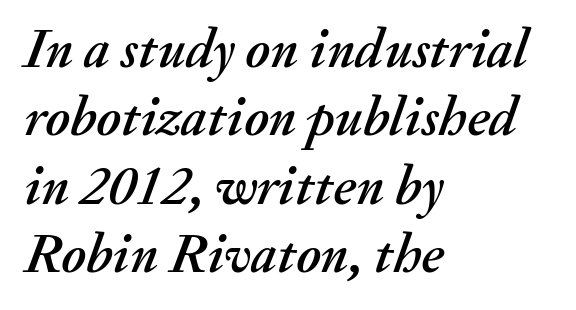
Spacing between characters is what you'd get straight out of the box. Nobody drew a line under any word here. These lines are rendered in a variable-pitch font. Line beginnings align vertically; line endings do not. The text carries the slant typical of an italic or oblique font.
